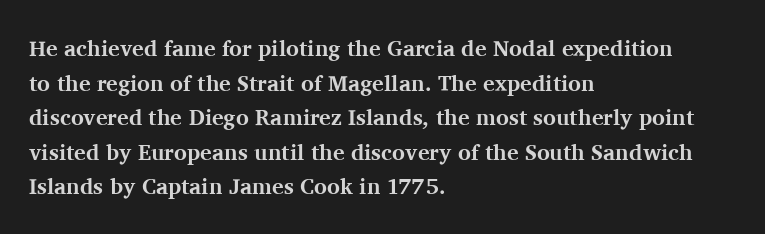
{"italic": "no", "bold": "yes", "underline": "no", "align": "left", "line_spacing": "normal", "line_spacing_ratio": 1.57, "letter_spacing": "normal", "letter_spacing_em": 0.0, "glyph_px": 22}
